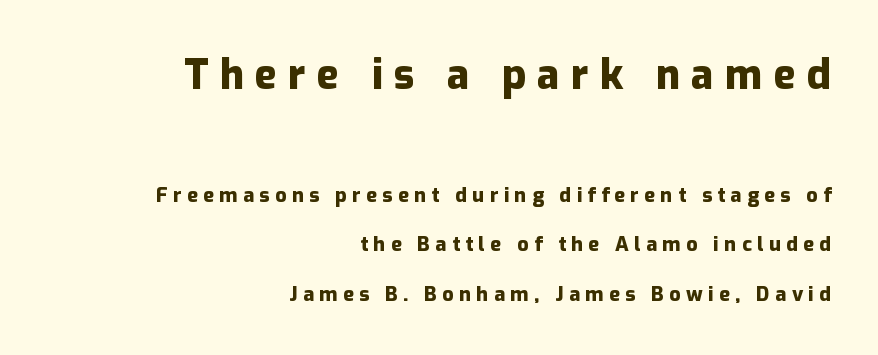
Regarding leading, the lines here are spaced well apart. Unmarked baselines from the first word to the last. The face used here is proportionally spaced, like ordinary book or web type. Two sizes are in play, and the larger belongs to the first block. Look at the stroke-to-counter ratio: heavy, a bold. All the whitespace from short lines collects on the left.
